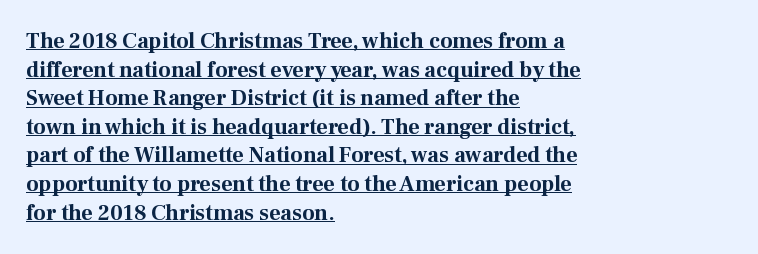
Q: Is the text bold? A: Yes.
Q: Is the text italic (slanted)? A: No, it is upright.
Q: Is the text underlined? A: Yes.
Q: How is the paragraph aligned? A: Left-aligned.
Q: Is the spacing between letters normal or unusually wide? A: Normal.
Q: Is the spacing between lines tight, normal or loose? A: Normal.
